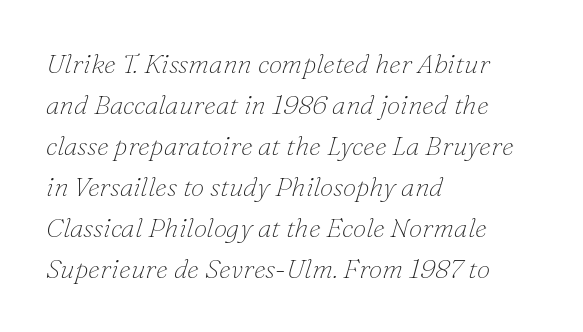
{"italic": "yes", "lean": "right", "slant_degrees": 16, "bold": "no", "underline": "no", "align": "left", "line_spacing": "normal", "line_spacing_ratio": 1.52, "letter_spacing": "normal", "letter_spacing_em": 0.0, "glyph_px": 27}
